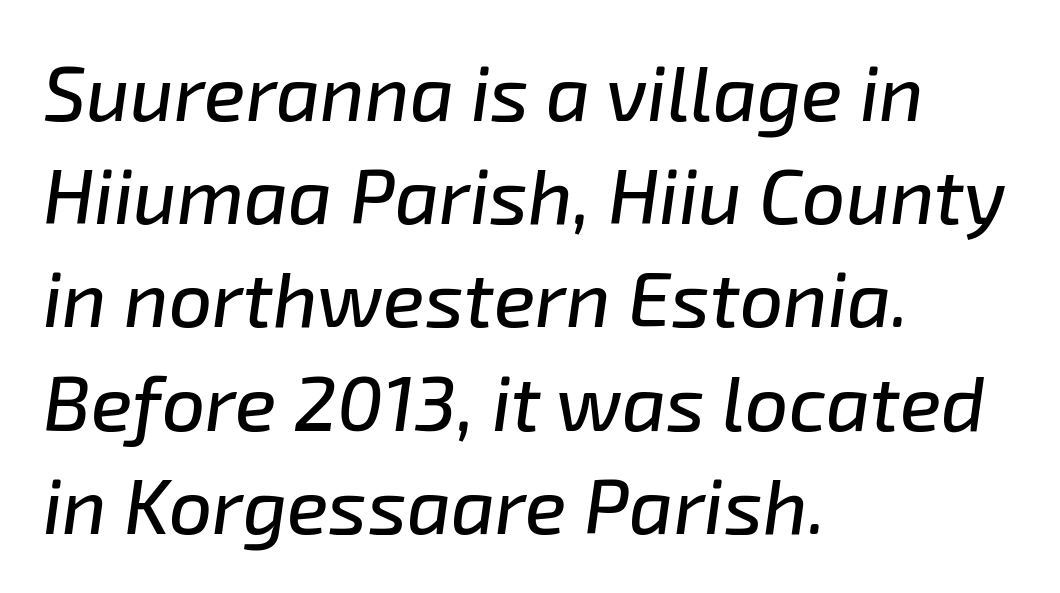
In terms of posture, this sample is oblique. This block has exactly the height ordinary leading produces. Spacing verdict: proportional, widths tailored to each character. All the whitespace from short lines collects on the right.
